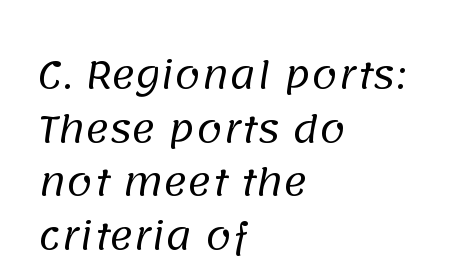
Q: Is the text bold? A: No.
Q: Is the typeface a serif or a sans-serif typeface? A: Sans-serif.
Q: Is the text underlined? A: No.
Q: How is the paragraph aligned? A: Left-aligned.
Q: Is the spacing between letters normal or unusually wide? A: Normal.
Q: Is the spacing between lines tight, normal or loose? A: Normal.
Q: Width (condensed, normal, or wide)? A: Normal.
Q: Stroke contrast? A: Low.
Q: x-height? A: Large.
Q: Monospaced? A: No.
